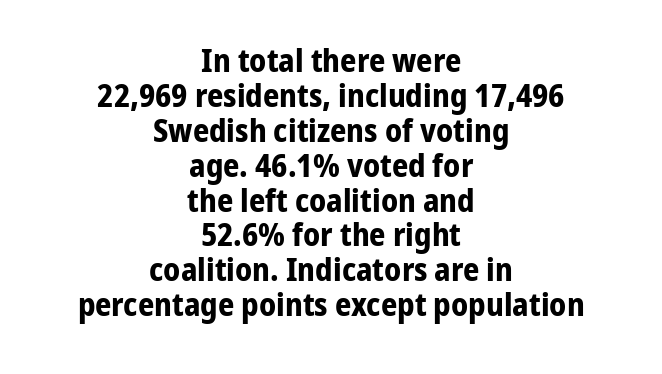
Q: Is the text bold? A: Yes.
Q: Is the text italic (slanted)? A: No, it is upright.
Q: Is the typeface a serif or a sans-serif typeface? A: Sans-serif.
Q: Is the text underlined? A: No.
Q: How is the paragraph aligned? A: Centered.
Q: Is the spacing between letters normal or unusually wide? A: Normal.
Q: Is the spacing between lines tight, normal or loose? A: Tight.
Q: Width (condensed, normal, or wide)? A: Condensed.
Q: Stroke contrast? A: Low.
Q: x-height? A: Medium.
Q: Monospaced? A: No.
